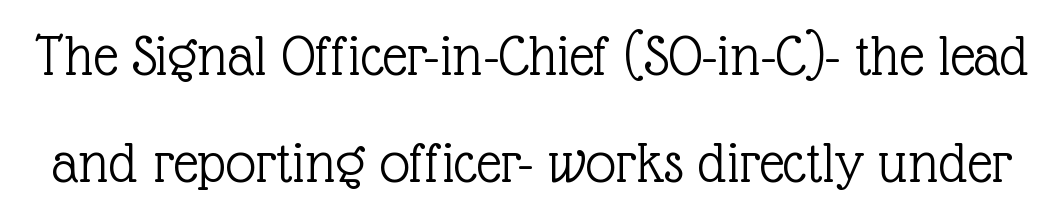
Q: Is the text bold? A: No.
Q: Is the text italic (slanted)? A: No, it is upright.
Q: Is the typeface a serif or a sans-serif typeface? A: Serif.
Q: Is the text underlined? A: No.
Q: Is the spacing between letters normal or unusually wide? A: Normal.
Q: Width (condensed, normal, or wide)? A: Normal.
Q: x-height? A: Medium.
Q: Monospaced? A: No.
